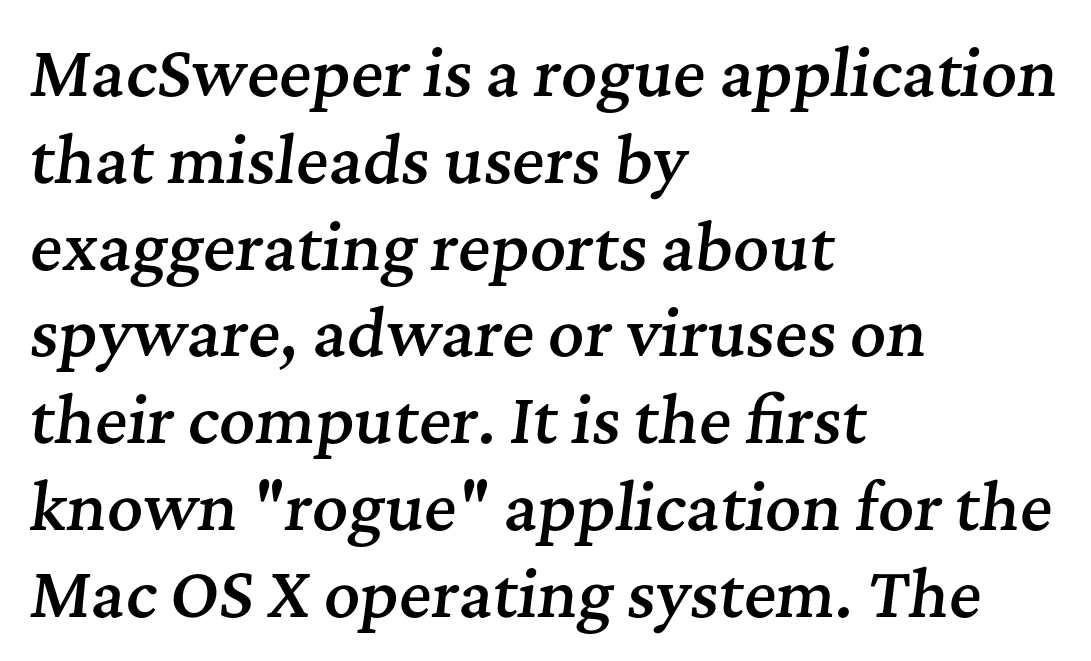
The image shows 62 px semibold serif type, italic (leaning right); set left-aligned, normal line spacing (1.4x), normal letter spacing, not underlined; medium stroke contrast and a medium x-height.
